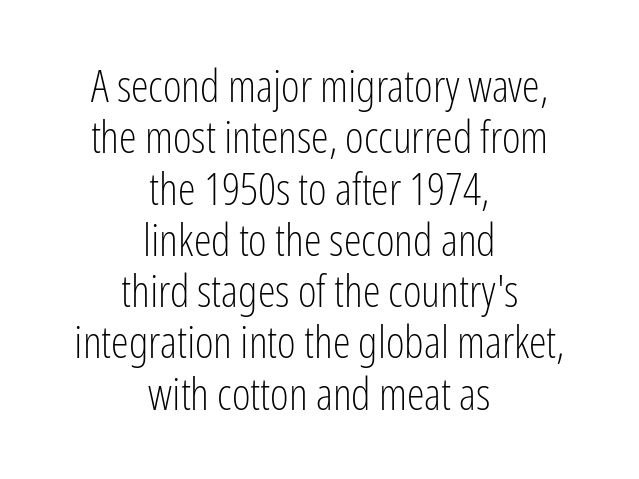
The image shows 45 px light, condensed sans-serif type, upright; set centered, tight line spacing (1.14x), normal letter spacing, not underlined; low stroke contrast and a medium x-height.
